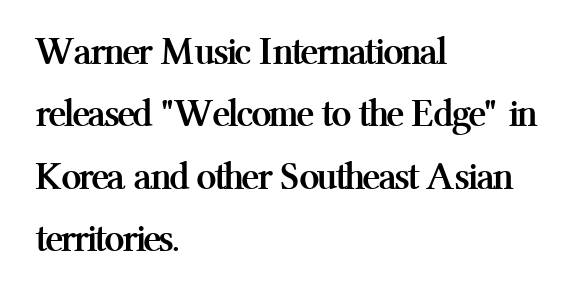
Is the block centered? No — it sits flush against the left margin. The strokes are fattened all the way to bold. You can tell from the footed stems that serif type was used. It's the straight-up-and-down kind of type. You could not count columns in this text — the font is proportionally spaced. The designer left line spacing at the default.
